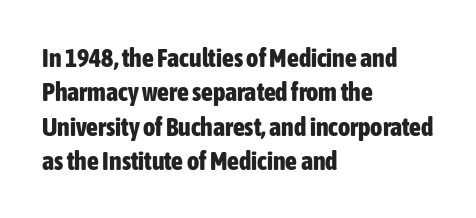
The image shows 26 px bold type, upright; set left-aligned, normal line spacing (1.32x), normal letter spacing, not underlined.
